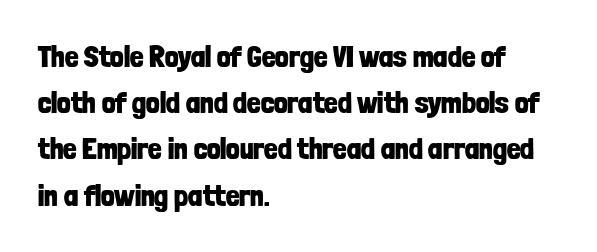
Q: Is the text bold? A: Yes.
Q: Is the text italic (slanted)? A: No, it is upright.
Q: Is the typeface a serif or a sans-serif typeface? A: Sans-serif.
Q: Is the text underlined? A: No.
Q: How is the paragraph aligned? A: Left-aligned.
Q: Is the spacing between letters normal or unusually wide? A: Normal.
Q: Is the spacing between lines tight, normal or loose? A: Normal.
Q: Width (condensed, normal, or wide)? A: Condensed.
Q: Stroke contrast? A: Low.
Q: x-height? A: Medium.
Q: Monospaced? A: No.
